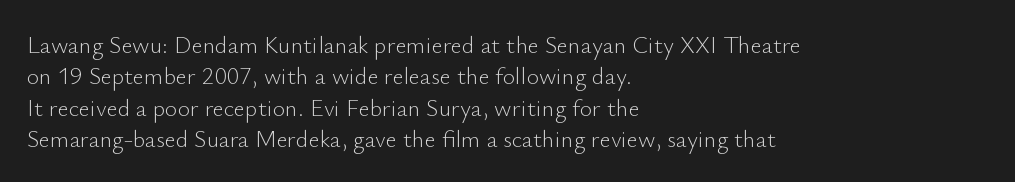
The image shows 24 px text type, upright; set left-aligned, normal line spacing (1.31x), normal letter spacing, not underlined.
